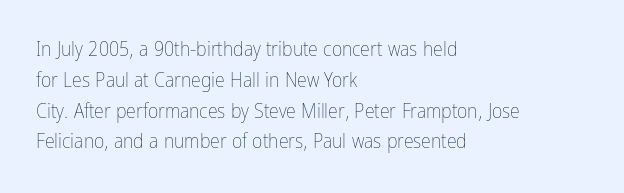
{"italic": "no", "bold": "no", "underline": "no", "align": "left", "line_spacing": "normal", "line_spacing_ratio": 1.54, "letter_spacing": "normal", "letter_spacing_em": 0.0, "glyph_px": 20}
